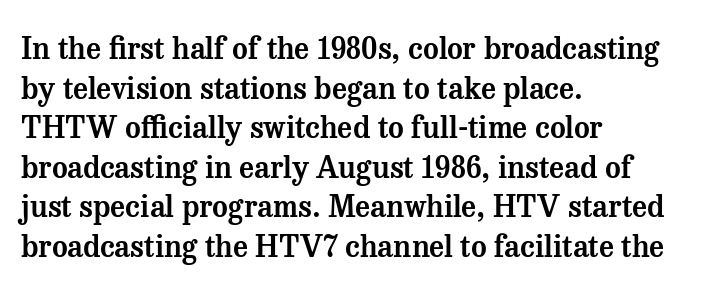
Q: Is the text italic (slanted)? A: No, it is upright.
Q: Is the typeface a serif or a sans-serif typeface? A: Serif.
Q: Is the text underlined? A: No.
Q: How is the paragraph aligned? A: Left-aligned.
Q: Is the spacing between letters normal or unusually wide? A: Normal.
Q: Is the spacing between lines tight, normal or loose? A: Normal.
Q: Width (condensed, normal, or wide)? A: Normal.
Q: Stroke contrast? A: Medium.
Q: x-height? A: Medium.
Q: Monospaced? A: No.
